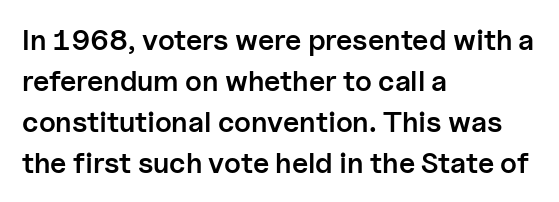
The image shows 29 px semibold sans-serif type, upright; set left-aligned, normal line spacing (1.41x), normal letter spacing, not underlined; low stroke contrast and a medium x-height.
